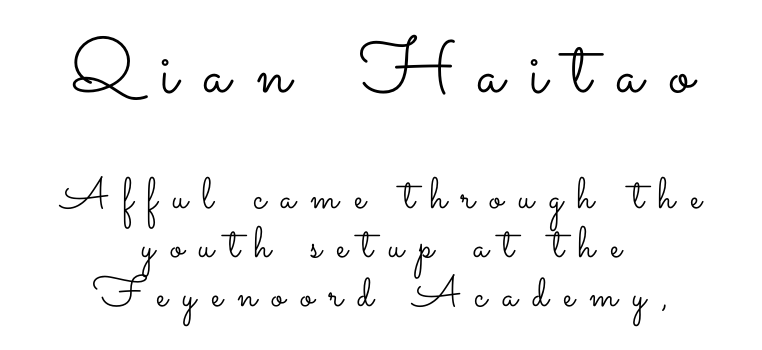
Type size steps down from the first block to the second. Heft: none added — not bold. Is this a fixed-width face? No — the glyphs have proportional, varying widths. The lines are packed closely together with very little leading. A centered setting, common on invitations and titles, is used for this passage.
